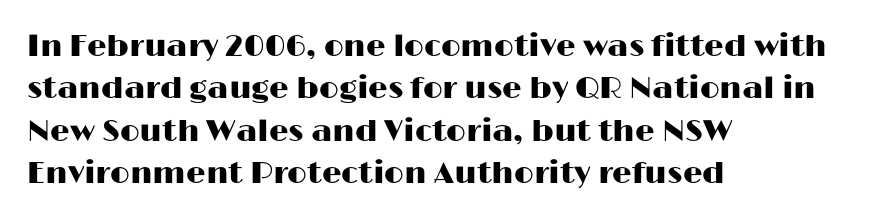
Q: Is the text italic (slanted)? A: No, it is upright.
Q: Is the typeface a serif or a sans-serif typeface? A: Sans-serif.
Q: Is the text underlined? A: No.
Q: How is the paragraph aligned? A: Left-aligned.
Q: Is the spacing between letters normal or unusually wide? A: Normal.
Q: Is the spacing between lines tight, normal or loose? A: Normal.
Q: Width (condensed, normal, or wide)? A: Wide.
Q: Stroke contrast? A: High.
Q: x-height? A: Medium.
Q: Monospaced? A: No.
